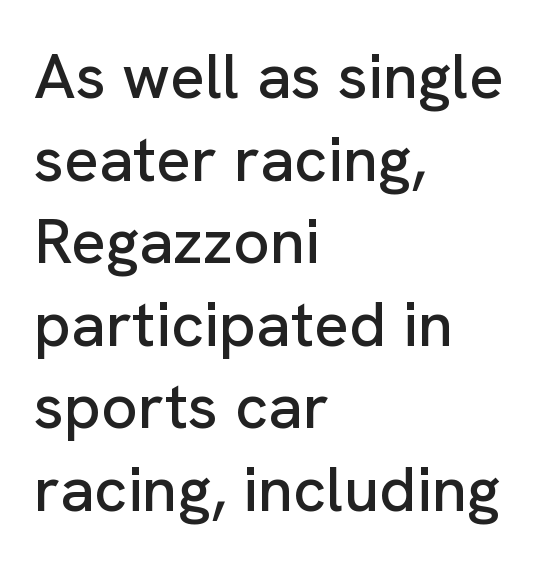
The image shows 64 px sans-serif type, upright; set left-aligned, normal line spacing (1.29x), normal letter spacing, not underlined; low stroke contrast and a medium x-height.
